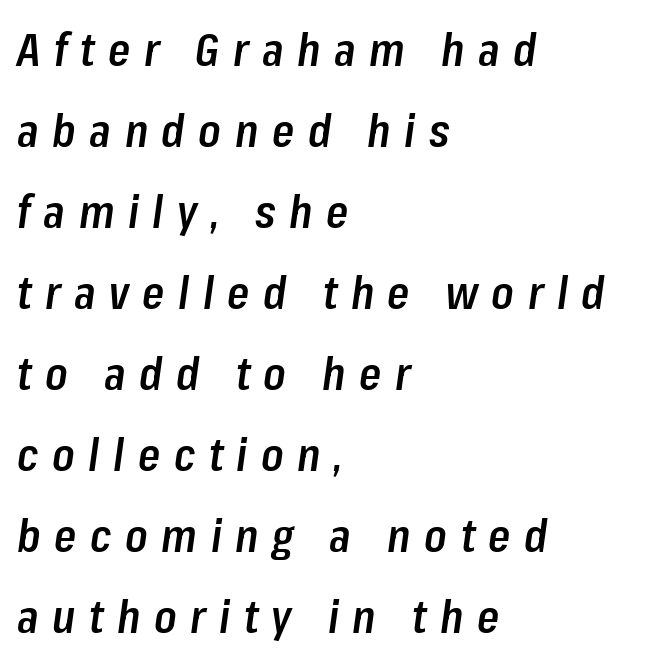
Q: Is the text bold? A: Semi-bold.
Q: Is the text italic (slanted)? A: Yes, it leans right by about 8 degrees.
Q: Is the text underlined? A: No.
Q: How is the paragraph aligned? A: Left-aligned.
Q: Is the spacing between letters normal or unusually wide? A: Unusually wide.
Q: Width (condensed, normal, or wide)? A: Condensed.
Q: Stroke contrast? A: Low.
Q: x-height? A: Medium.
Q: Monospaced? A: No.
